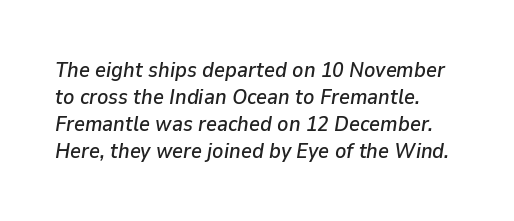
Interline gaps are of average width in this sample. This sample uses plain, unmodified letter spacing. Observe the lean: these are italic letterforms. The specimen omits any rule beneath the text block's lines.
